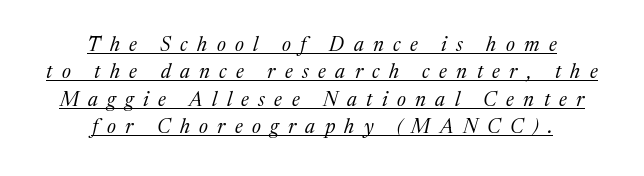
{"italic": "yes", "lean": "right", "slant_degrees": 17, "bold": "no", "underline": "yes", "align": "center", "line_spacing": "normal", "line_spacing_ratio": 1.37, "letter_spacing": "wide", "letter_spacing_em": 0.47, "glyph_px": 20}
